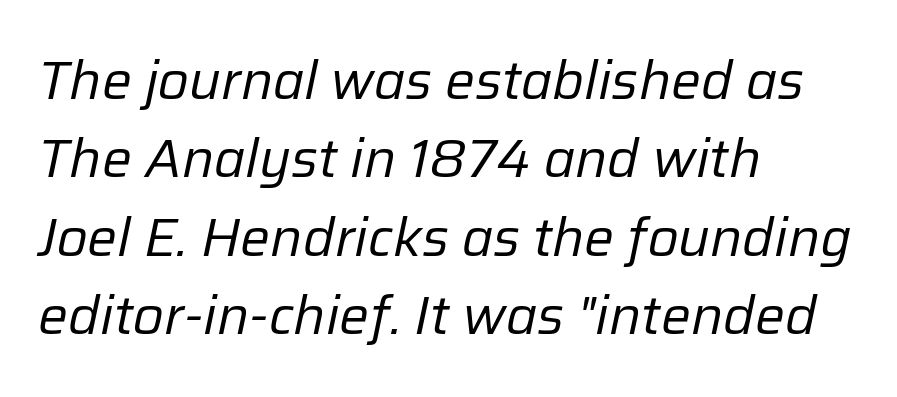
{"italic": "yes", "lean": "right", "slant_degrees": 12, "bold": "no", "weight": "regular", "width": "normal", "stroke_contrast": "low", "x_height": "medium", "monospaced": "no", "underline": "no", "align": "left", "line_spacing": "normal", "line_spacing_ratio": 1.48, "letter_spacing": "normal", "letter_spacing_em": 0.0, "glyph_px": 53}
